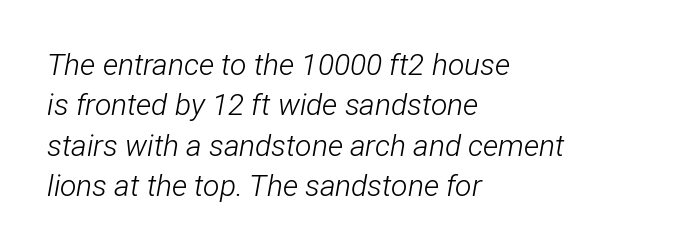
{"italic": "yes", "lean": "right", "slant_degrees": 12, "bold": "no", "weight": "light", "width": "condensed", "stroke_contrast": "low", "x_height": "medium", "monospaced": "no", "underline": "no", "align": "left", "line_spacing": "normal", "line_spacing_ratio": 1.35, "letter_spacing": "normal", "letter_spacing_em": 0.0, "glyph_px": 30}
